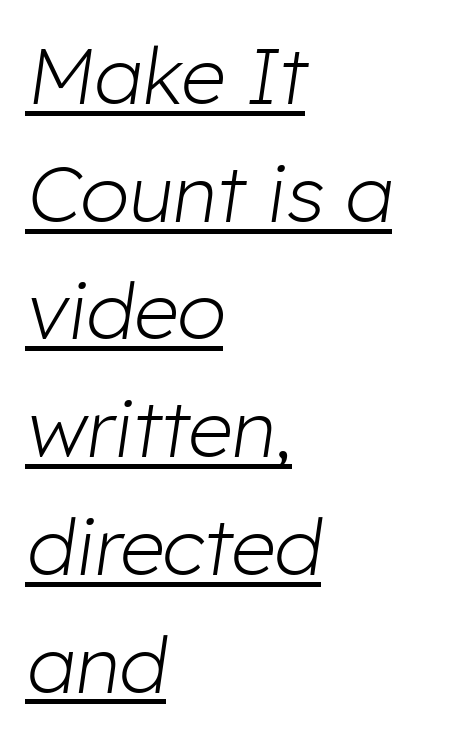
The image shows 79 px light type, italic (leaning right); set left-aligned, normal line spacing (1.49x), normal letter spacing, underlined; low stroke contrast and a medium x-height.
